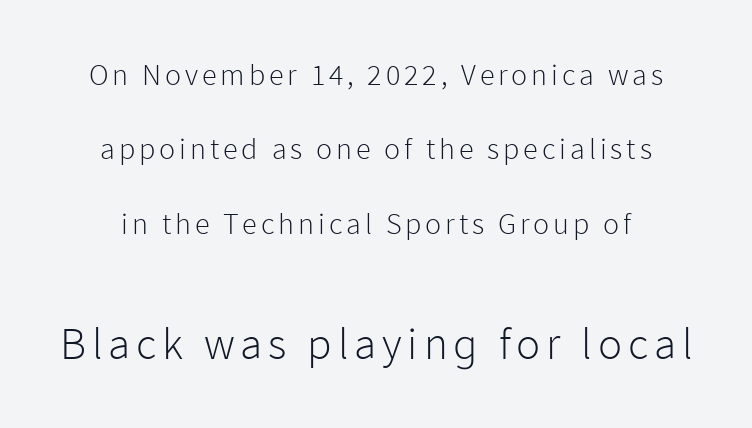
The image shows 45 px light sans-serif type, upright; set loose line spacing (2.48x), not underlined; the second (bottom) block is 1.5x larger; low stroke contrast and a medium x-height.
